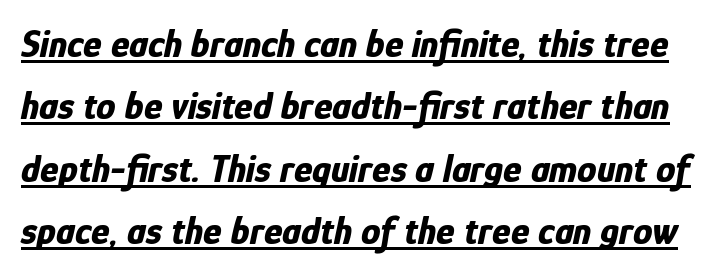
Q: Is the text bold? A: Yes.
Q: Is the text italic (slanted)? A: Yes, it leans right by about 12 degrees.
Q: Is the text underlined? A: Yes.
Q: Is the spacing between letters normal or unusually wide? A: Normal.
Q: Is the spacing between lines tight, normal or loose? A: Normal.
Q: Width (condensed, normal, or wide)? A: Condensed.
Q: Stroke contrast? A: Low.
Q: x-height? A: Medium.
Q: Monospaced? A: No.
